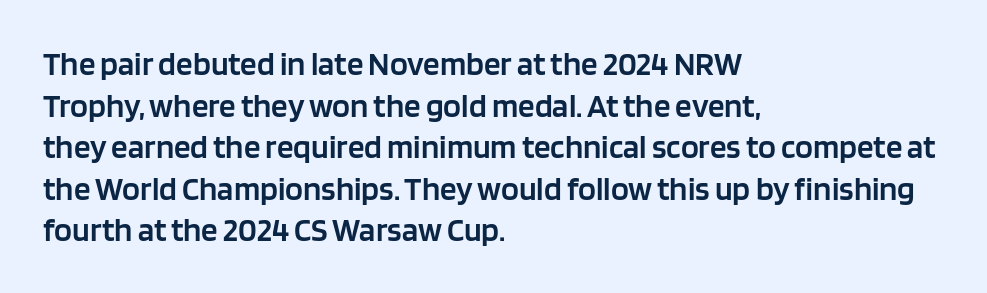
The face used here is proportionally spaced, like ordinary book or web type. This rendering uses left alignment, leaving the right contour irregular. The font's upright variant was chosen for this text. Look at the bottom of the vertical strokes: they stop flat, with no serifs. The passage shown has conventional tracking throughout.
